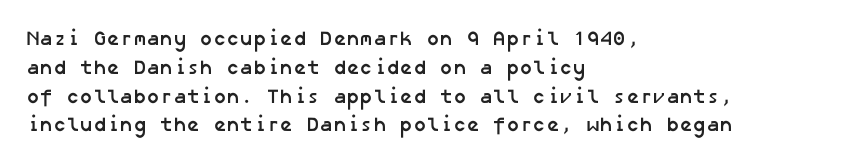
{"bold": "yes", "underline": "no", "align": "left", "line_spacing": "normal", "line_spacing_ratio": 1.44, "letter_spacing": "normal", "letter_spacing_em": 0.0, "glyph_px": 20}
